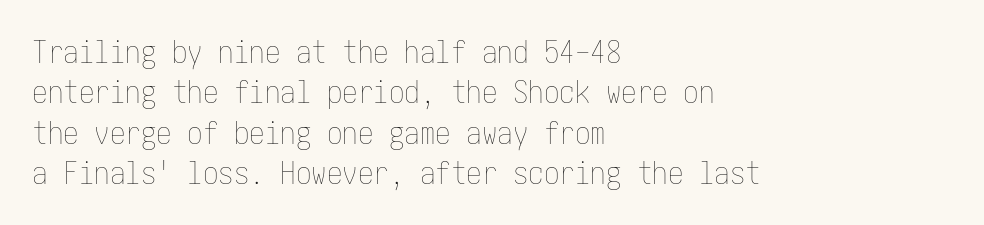
Q: Is the text bold? A: No.
Q: Is the text italic (slanted)? A: No, it is upright.
Q: Is the text underlined? A: No.
Q: How is the paragraph aligned? A: Left-aligned.
Q: Is the spacing between letters normal or unusually wide? A: Normal.
Q: Is the spacing between lines tight, normal or loose? A: Normal.
Q: Width (condensed, normal, or wide)? A: Condensed.
Q: Stroke contrast? A: Low.
Q: x-height? A: Medium.
